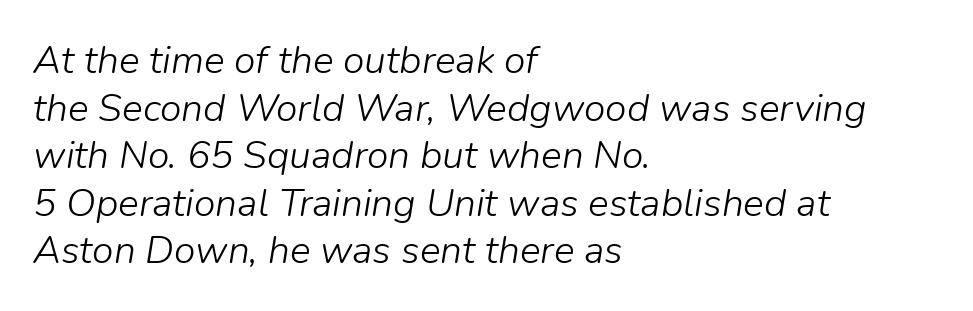
The image shows 39 px light type, italic (leaning right); set left-aligned, line spacing 1.22x, normal letter spacing, not underlined; low stroke contrast and a medium x-height.
